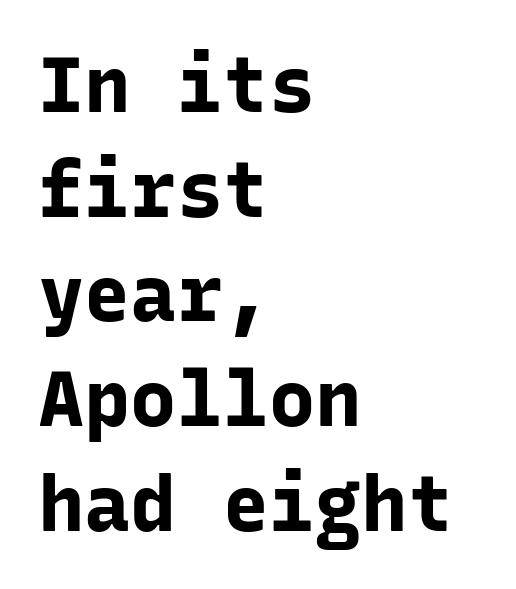
{"serif": "no", "italic": "no", "bold": "yes", "weight": "bold", "width": "normal", "stroke_contrast": "low", "x_height": "medium", "monospaced": "yes", "underline": "no", "align": "left", "line_spacing": "normal", "line_spacing_ratio": 1.36, "letter_spacing": "normal", "letter_spacing_em": 0.0, "glyph_px": 77}
